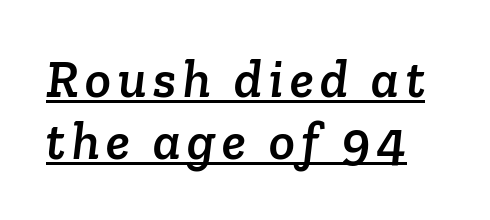
Q: Is the typeface a serif or a sans-serif typeface? A: Serif.
Q: Is the text underlined? A: Yes.
Q: Is the spacing between lines tight, normal or loose? A: Tight.
Q: Width (condensed, normal, or wide)? A: Normal.
Q: Stroke contrast? A: Low.
Q: x-height? A: Medium.
Q: Monospaced? A: No.
